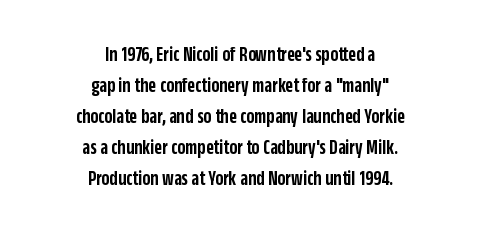
Notice the strokes are somewhat thickened but not fully heavy: this is a semibold. There is no visible air inserted between adjacent glyphs. Casual observation: everything's sitting right in the middle. Horizontal bands of white between lines are of average thickness. The words here are not underlined. It's the straight-up-and-down kind of type.
